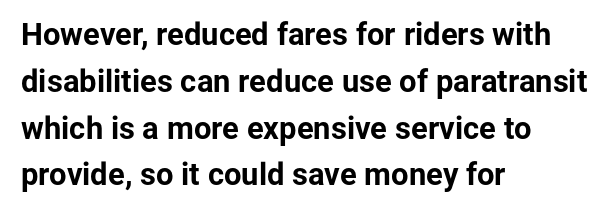
Q: Is the text bold? A: Yes.
Q: Is the text italic (slanted)? A: No, it is upright.
Q: Is the typeface a serif or a sans-serif typeface? A: Sans-serif.
Q: Is the text underlined? A: No.
Q: How is the paragraph aligned? A: Left-aligned.
Q: Is the spacing between letters normal or unusually wide? A: Normal.
Q: Is the spacing between lines tight, normal or loose? A: Normal.
Q: Width (condensed, normal, or wide)? A: Normal.
Q: Stroke contrast? A: Low.
Q: x-height? A: Medium.
Q: Monospaced? A: No.
